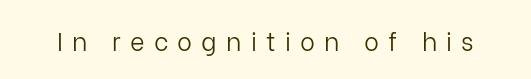
{"italic": "no", "bold": "no", "underline": "no", "letter_spacing": "wide", "letter_spacing_em": 0.37, "glyph_px": 25}
